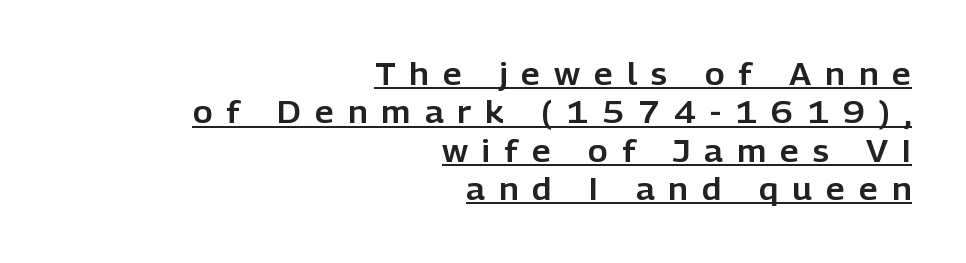
{"serif": "no", "italic": "no", "width": "normal", "stroke_contrast": "low", "x_height": "medium", "monospaced": "no", "underline": "yes", "align": "right", "line_spacing": "normal", "line_spacing_ratio": 1.28, "letter_spacing": "wide", "letter_spacing_em": 0.47, "glyph_px": 30}
